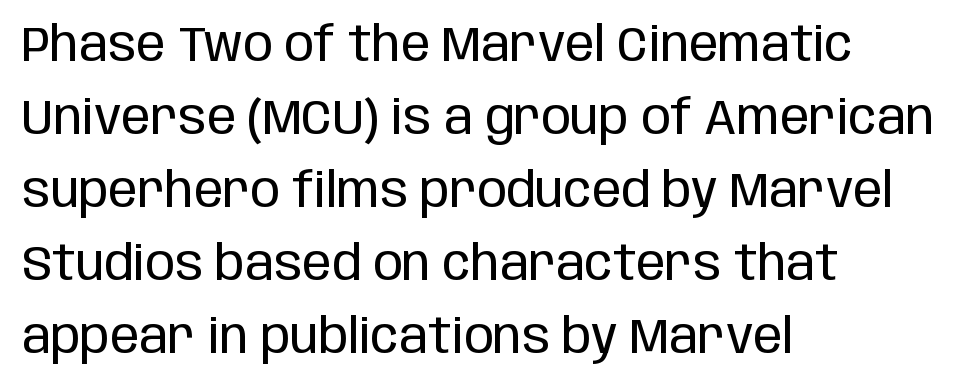
Interline gaps are of average width in this sample. Unlike a traditional serif, this face leaves its strokes unadorned. Line beginnings align vertically; line endings do not. The rendering uses natural spacing where letterforms have individual widths.
